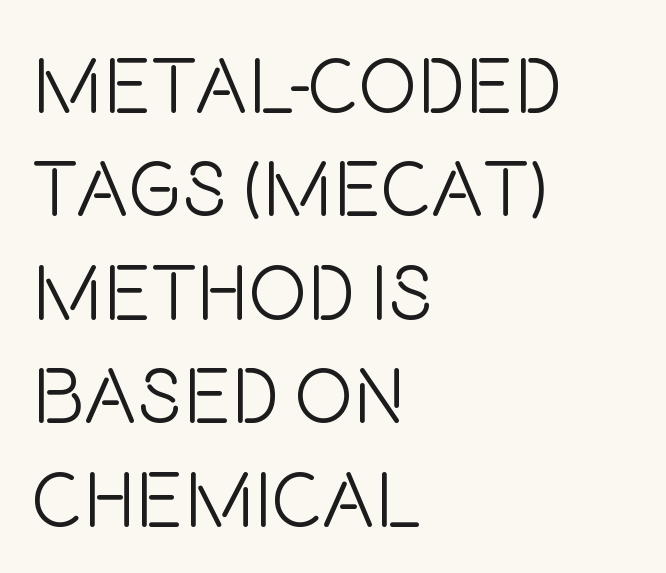
The image shows 79 px light, condensed sans-serif type, upright; set left-aligned, normal line spacing (1.31x), normal letter spacing, not underlined; low stroke contrast and a large x-height.
